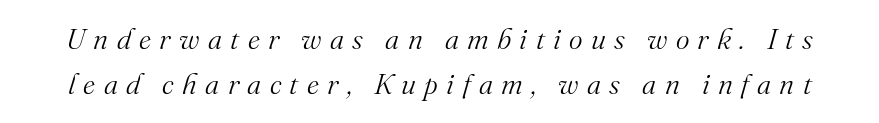
Q: Is the text bold? A: No.
Q: Is the text italic (slanted)? A: Yes, it leans right by about 16 degrees.
Q: Is the typeface a serif or a sans-serif typeface? A: Serif.
Q: Is the text underlined? A: No.
Q: Is the spacing between letters normal or unusually wide? A: Unusually wide.
Q: Is the spacing between lines tight, normal or loose? A: Normal.
Q: Width (condensed, normal, or wide)? A: Normal.
Q: Stroke contrast? A: Medium.
Q: x-height? A: Small.
Q: Monospaced? A: No.
